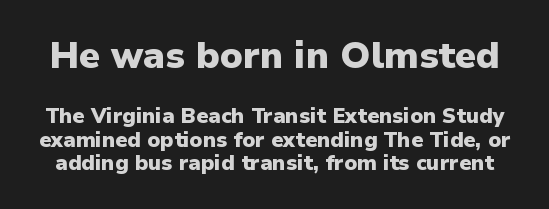
Is the type bold? Yes — the strokes are clearly thick and heavy. The block of text is dense from top to bottom, with scant space between rows. Inter-character spacing is left at the font's built-in metrics. Has an underline been added? It has not.
